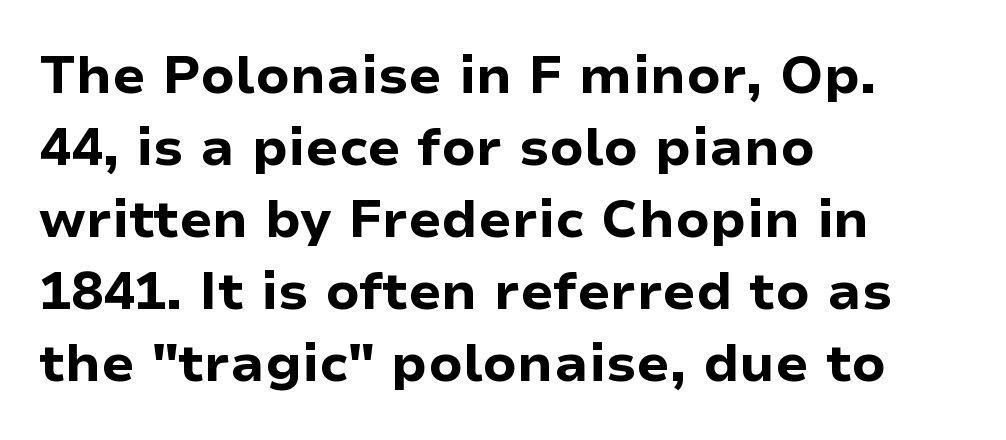
Q: Is the text bold? A: Yes.
Q: Is the text italic (slanted)? A: No, it is upright.
Q: Is the typeface a serif or a sans-serif typeface? A: Sans-serif.
Q: Is the text underlined? A: No.
Q: How is the paragraph aligned? A: Left-aligned.
Q: Is the spacing between letters normal or unusually wide? A: Normal.
Q: Is the spacing between lines tight, normal or loose? A: Normal.
Q: Width (condensed, normal, or wide)? A: Normal.
Q: Stroke contrast? A: Low.
Q: x-height? A: Medium.
Q: Monospaced? A: No.
